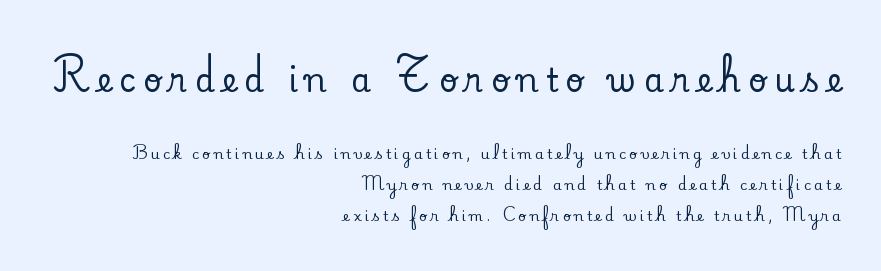
The image shows 32 px serif type, upright; set right-aligned, loose line spacing (2.21x), unusually wide letter spacing (+0.23 em), not underlined; the first (top) block is 2.29x larger; low stroke contrast and a small x-height.
